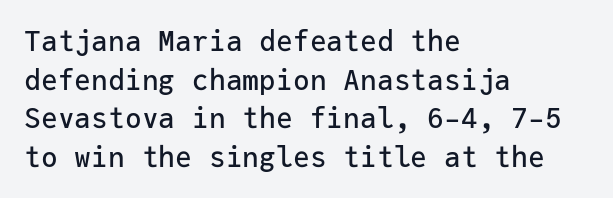
Q: Is the text italic (slanted)? A: No, it is upright.
Q: Is the typeface a serif or a sans-serif typeface? A: Sans-serif.
Q: Is the text underlined? A: No.
Q: How is the paragraph aligned? A: Left-aligned.
Q: Is the spacing between letters normal or unusually wide? A: Normal.
Q: Is the spacing between lines tight, normal or loose? A: Normal.
Q: Width (condensed, normal, or wide)? A: Normal.
Q: Stroke contrast? A: Low.
Q: x-height? A: Medium.
Q: Monospaced? A: Yes.
